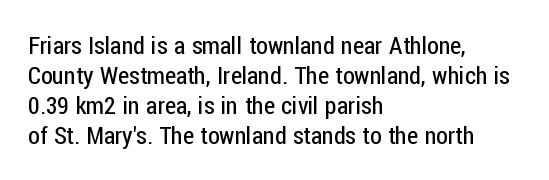
Honestly, there is no underline to notice here at all. The font's upright variant was chosen for this text. Horizontally, the lines are justified to the leading edge only. Bold? No — there's no thickening of the strokes.
